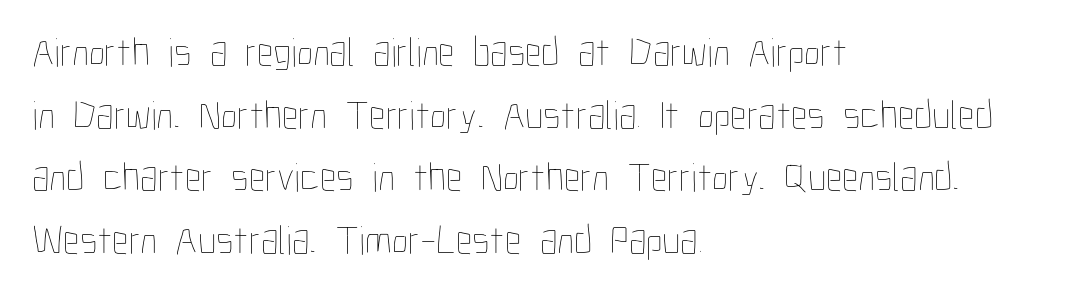
The image shows 41 px thin, condensed type, upright; set left-aligned, normal line spacing (1.53x), normal letter spacing, not underlined; low stroke contrast and a medium x-height.
